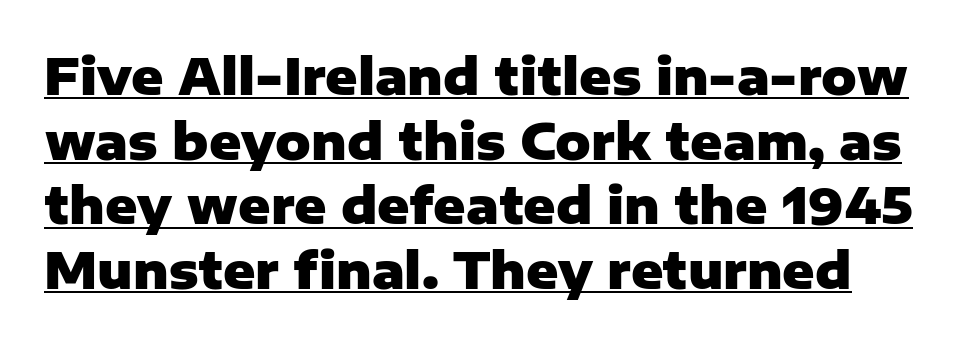
You could call the tracking neutral — neither tight nor loose. Character widths vary here, with narrow letters taking less room than wide ones. Type style note: lacks serifs. Look at the stroke-to-counter ratio: heavy, a bold. Does a line run under the words? Yes, clearly.
